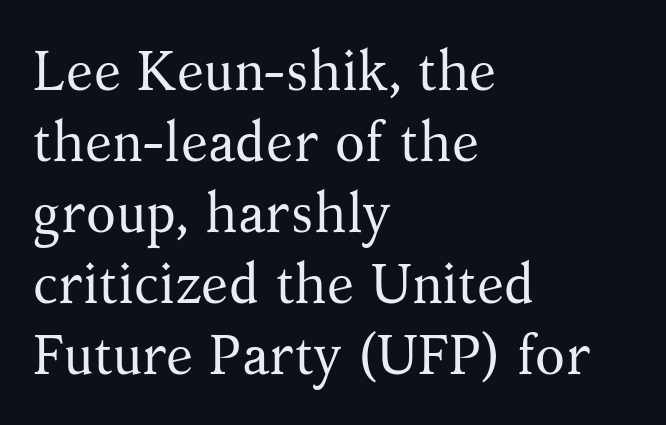
{"serif": "yes", "italic": "no", "bold": "no", "weight": "regular", "width": "normal", "stroke_contrast": "medium", "x_height": "medium", "monospaced": "no", "underline": "no", "align": "left", "line_spacing": "normal", "line_spacing_ratio": 1.29, "letter_spacing": "normal", "letter_spacing_em": 0.0, "glyph_px": 55}
